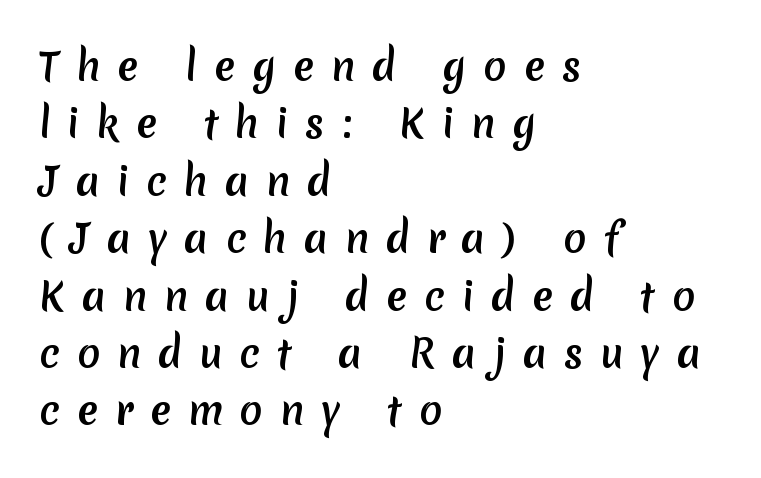
The image shows 38 px sans-serif type; set left-aligned, normal line spacing (1.51x), unusually wide letter spacing (+0.45 em), not underlined; medium stroke contrast and a medium x-height.
